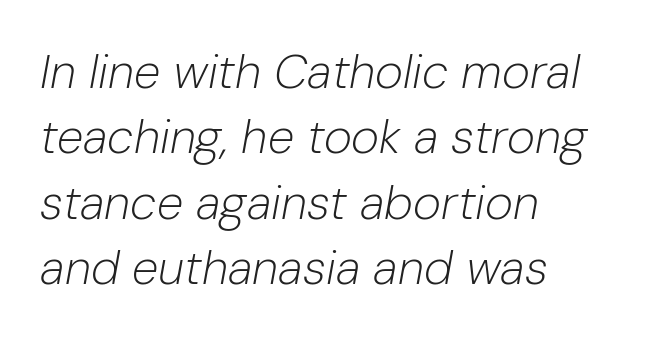
The image shows 48 px light type, italic (leaning right); set left-aligned, normal line spacing (1.36x), normal letter spacing, not underlined; low stroke contrast and a medium x-height.
